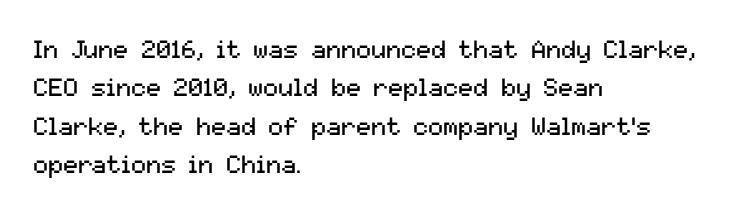
{"italic": "no", "bold": "no", "underline": "no", "align": "left", "line_spacing": "normal", "line_spacing_ratio": 1.54, "letter_spacing": "normal", "letter_spacing_em": 0.0, "glyph_px": 25}
